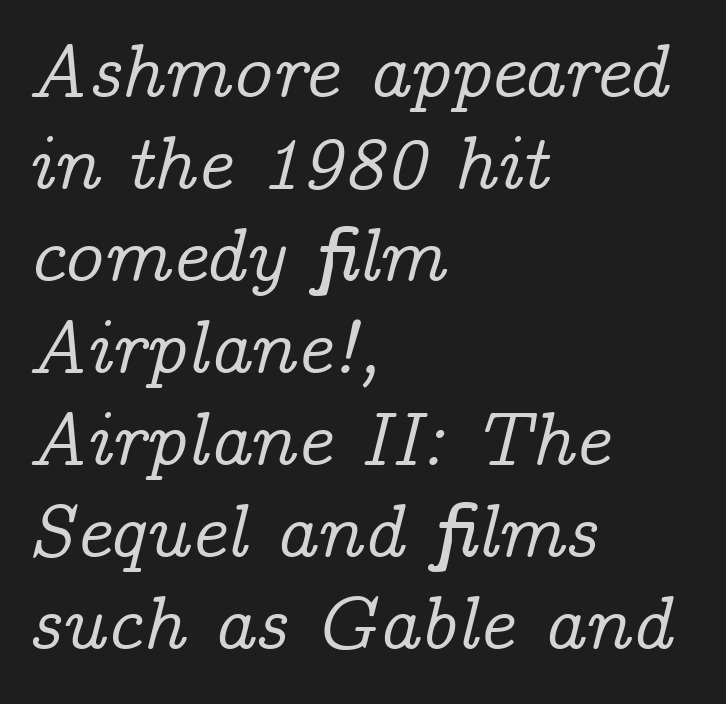
Proportional: the letters do not fall into vertical columns. The area under the type is left untouched. All the whitespace from short lines collects on the right. Tall strokes in this sample are angled rather than plumb. Observe the ordinary spacing: letters are neighbours, not strangers. This is serif lettering, the kind often seen in printed books.
